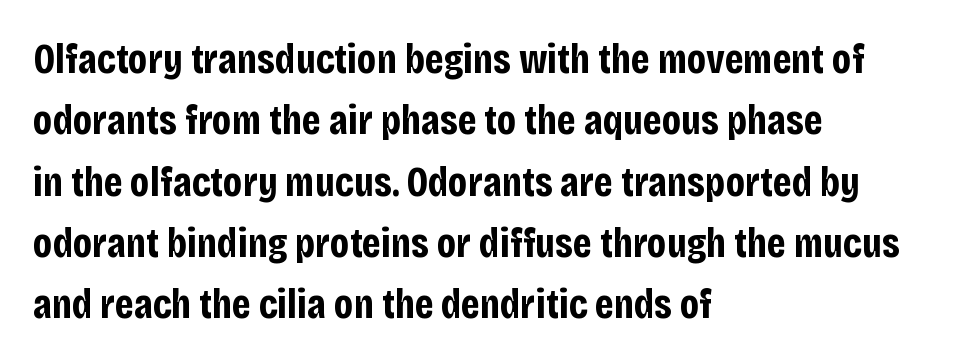
{"serif": "no", "italic": "no", "bold": "yes", "weight": "bold", "width": "condensed", "stroke_contrast": "low", "x_height": "large", "monospaced": "no", "underline": "no", "align": "left", "line_spacing": "normal", "line_spacing_ratio": 1.46, "letter_spacing": "normal", "letter_spacing_em": 0.0, "glyph_px": 42}
